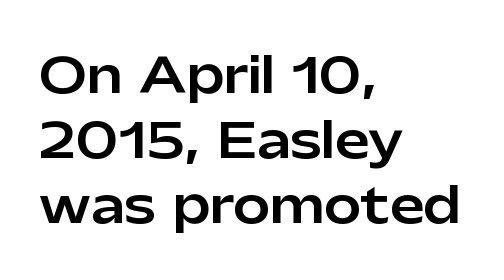
{"serif": "no", "italic": "no", "width": "normal", "stroke_contrast": "low", "x_height": "medium", "monospaced": "no", "underline": "no", "align": "left", "line_spacing": "normal", "line_spacing_ratio": 1.33, "letter_spacing": "normal", "letter_spacing_em": 0.0, "glyph_px": 49}
